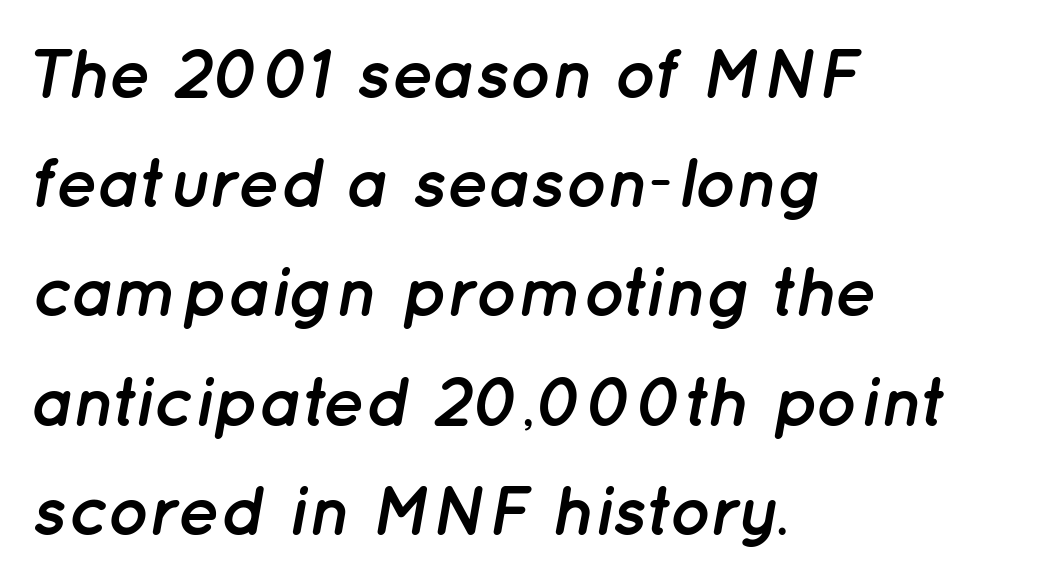
{"italic": "yes", "lean": "right", "slant_degrees": 12, "bold": "yes", "weight": "semibold", "width": "normal", "stroke_contrast": "low", "x_height": "medium", "monospaced": "no", "underline": "no", "align": "left", "line_spacing": "normal", "line_spacing_ratio": 1.56, "letter_spacing": "normal", "letter_spacing_em": 0.0, "glyph_px": 70}
